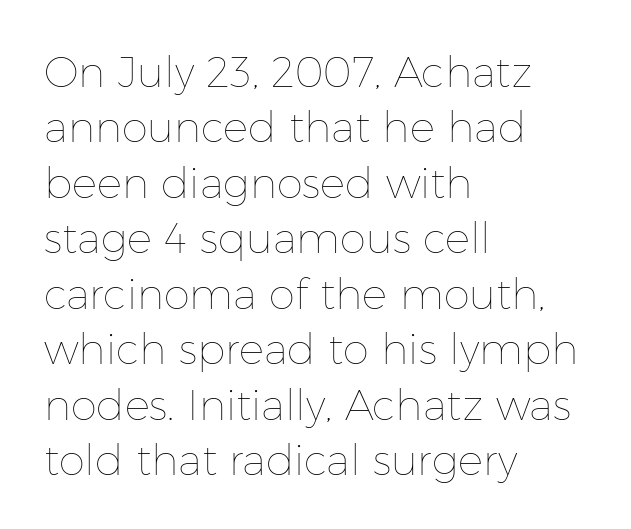
Q: Is the text bold? A: No.
Q: Is the text italic (slanted)? A: No, it is upright.
Q: Is the text underlined? A: No.
Q: How is the paragraph aligned? A: Left-aligned.
Q: Is the spacing between letters normal or unusually wide? A: Normal.
Q: Is the spacing between lines tight, normal or loose? A: Normal.
Q: Width (condensed, normal, or wide)? A: Normal.
Q: Stroke contrast? A: Low.
Q: x-height? A: Medium.
Q: Monospaced? A: No.
